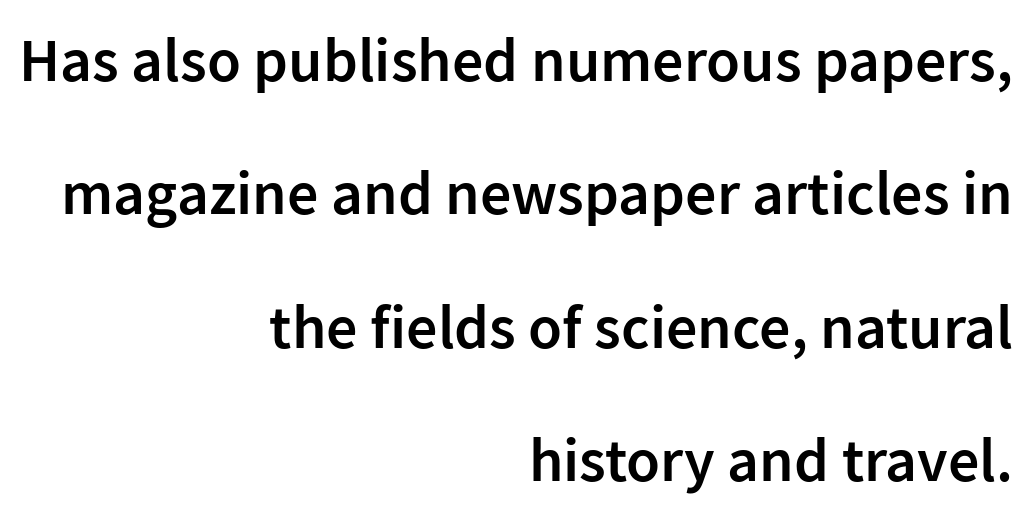
You could not count columns in this text — the font is proportionally spaced. Rows of type keep a wide berth in the vertical direction. Students, note that the glyphs here touch the page at normal intervals. Posture: vertical. The gap between lines stays unmarked. The rendering shows plain stroke endings on the letterforms — a sans-serif design.
